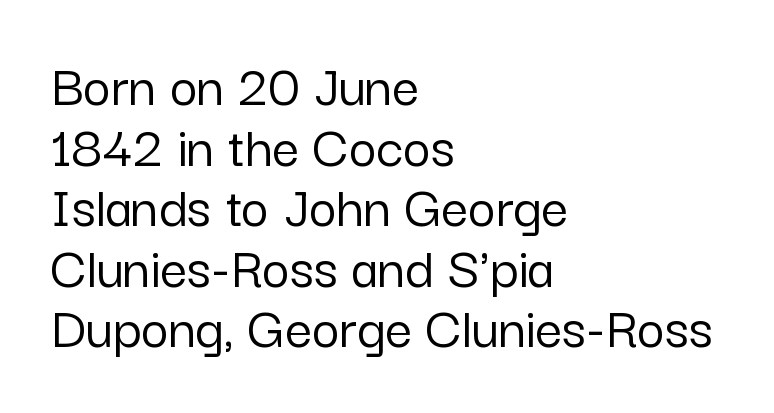
The image shows 60 px sans-serif type, upright; set left-aligned, tight line spacing (1.01x), normal letter spacing, not underlined; low stroke contrast and a medium x-height.
